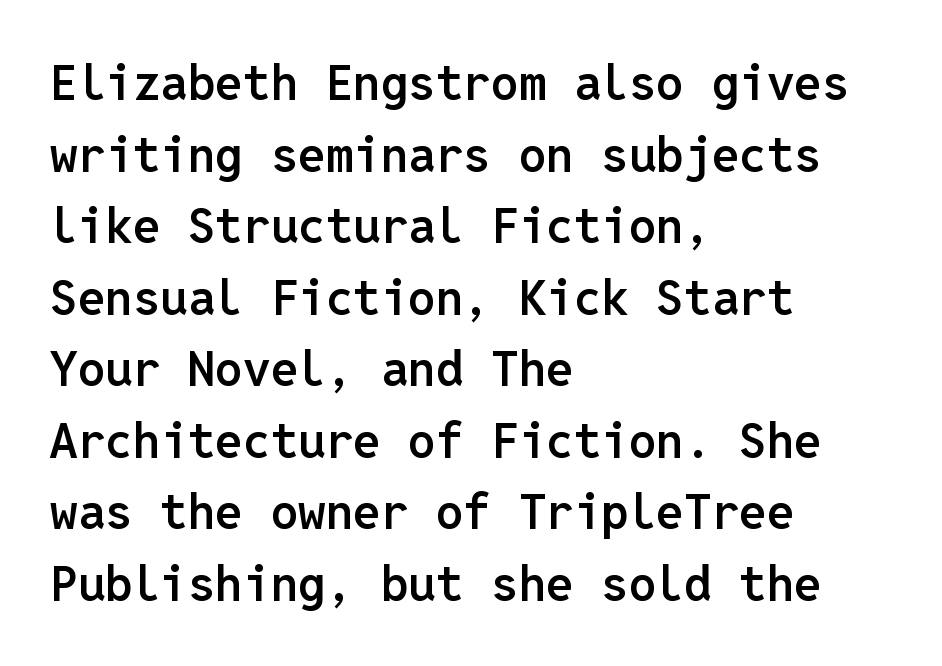
{"serif": "no", "italic": "no", "bold": "semi", "weight": "semibold", "width": "normal", "stroke_contrast": "low", "x_height": "medium", "monospaced": "yes", "underline": "no", "align": "left", "line_spacing": "normal", "line_spacing_ratio": 1.46, "letter_spacing": "normal", "letter_spacing_em": 0.0, "glyph_px": 49}
